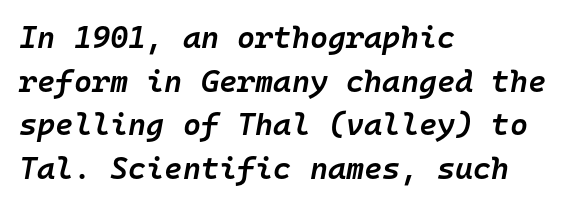
The image shows 31 px semibold type, italic (leaning right), monospaced; set left-aligned, normal line spacing (1.41x), normal letter spacing, not underlined; low stroke contrast and a medium x-height.
